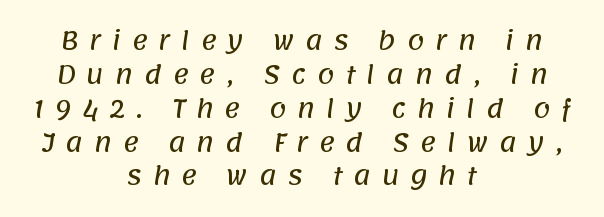
Clear beneath every line of the passage. Compared with a flush-left layout, this one balances lines on the center instead. The tracking jumps out immediately: characters are airy and widely separated. Leading: standard.
